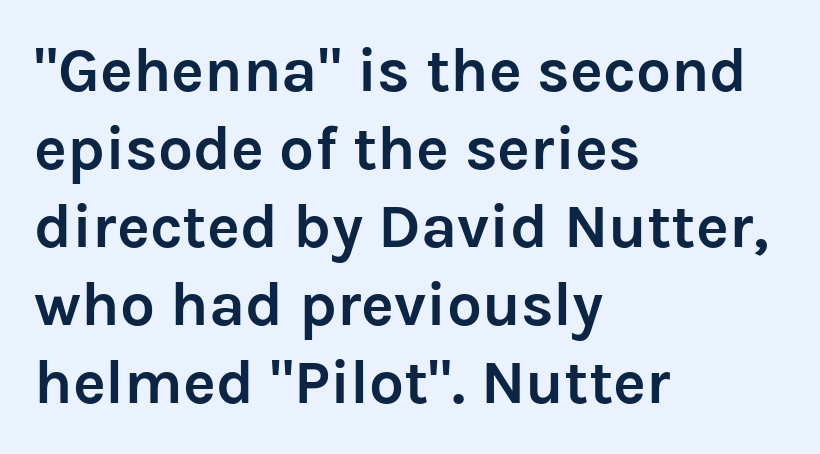
{"serif": "no", "italic": "no", "bold": "yes", "weight": "semibold", "width": "normal", "stroke_contrast": "low", "x_height": "medium", "monospaced": "no", "underline": "no", "align": "left", "line_spacing": "normal", "line_spacing_ratio": 1.26, "letter_spacing": "normal", "letter_spacing_em": 0.0, "glyph_px": 62}
